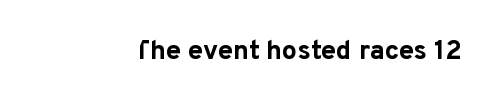
The image shows 27 px bold type, upright; set normal letter spacing, not underlined.
